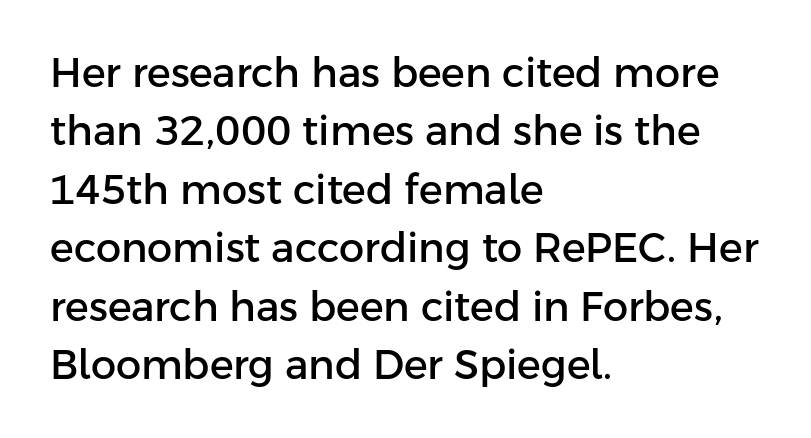
Q: Is the text italic (slanted)? A: No, it is upright.
Q: Is the typeface a serif or a sans-serif typeface? A: Sans-serif.
Q: Is the text underlined? A: No.
Q: How is the paragraph aligned? A: Left-aligned.
Q: Is the spacing between letters normal or unusually wide? A: Normal.
Q: Is the spacing between lines tight, normal or loose? A: Normal.
Q: Width (condensed, normal, or wide)? A: Normal.
Q: Stroke contrast? A: Low.
Q: x-height? A: Medium.
Q: Monospaced? A: No.
